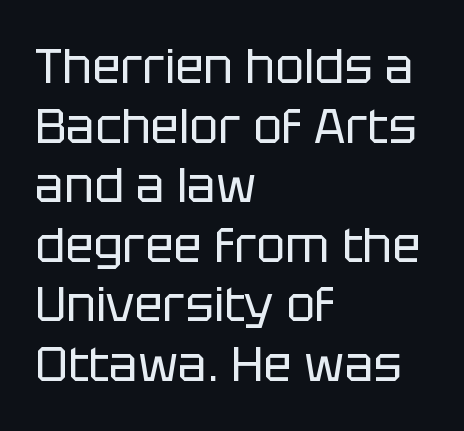
The image shows 48 px regular-weight sans-serif type, upright; set left-aligned, line spacing 1.24x, normal letter spacing, not underlined; low stroke contrast and a large x-height.
